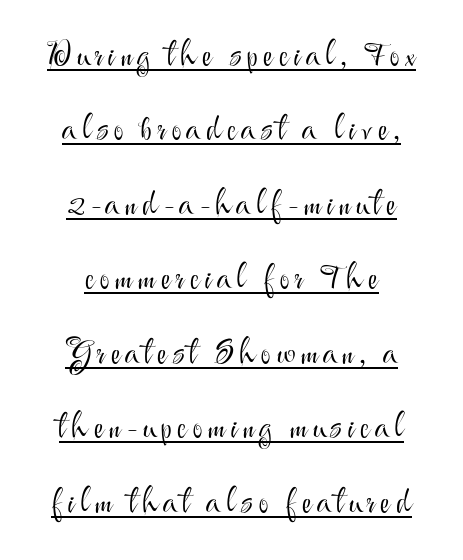
{"serif": "no", "bold": "no", "weight": "light", "width": "normal", "stroke_contrast": "medium", "x_height": "small", "monospaced": "no", "underline": "yes", "align": "center", "line_spacing": "loose", "line_spacing_ratio": 2.19, "glyph_px": 34}
